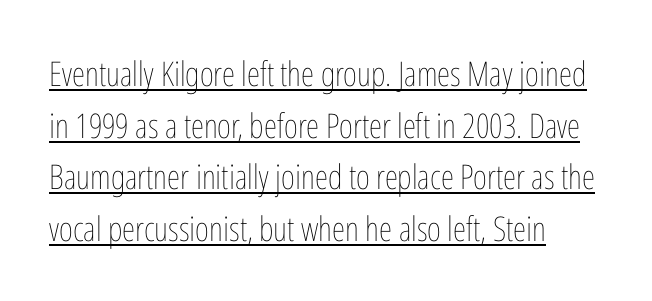
Every row of glyphs begins at an identical x-position on the left. Glyph-to-glyph distance matches everyday printed text. The font's upright variant was chosen for this text. Interline gaps are of average width in this sample. Notice how a bar underscores the lettering throughout. This reads as an unemphasized weight, regular at the heaviest.
